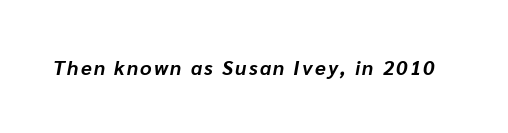
{"italic": "yes", "lean": "right", "slant_degrees": 10, "bold": "yes", "underline": "no", "glyph_px": 20}
